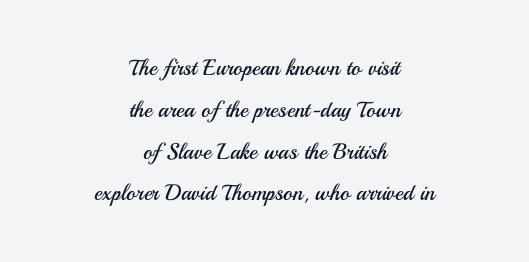
{"bold": "no", "underline": "no", "align": "center", "line_spacing": "loose", "line_spacing_ratio": 1.9, "letter_spacing": "normal", "letter_spacing_em": 0.0, "glyph_px": 22}
